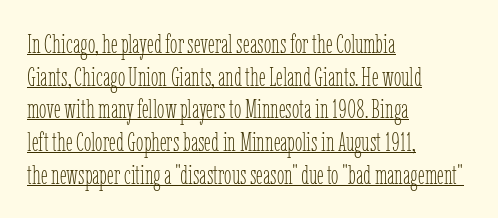
Q: Is the text bold? A: No.
Q: Is the text italic (slanted)? A: No, it is upright.
Q: Is the text underlined? A: Yes.
Q: How is the paragraph aligned? A: Left-aligned.
Q: Is the spacing between letters normal or unusually wide? A: Normal.
